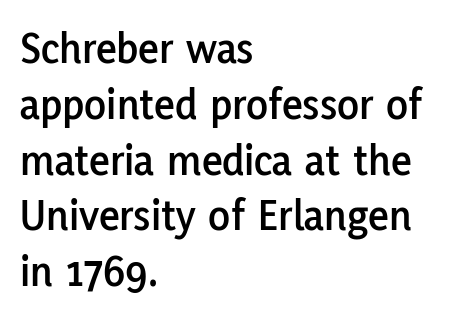
Q: Is the text italic (slanted)? A: No, it is upright.
Q: Is the typeface a serif or a sans-serif typeface? A: Sans-serif.
Q: Is the text underlined? A: No.
Q: How is the paragraph aligned? A: Left-aligned.
Q: Is the spacing between letters normal or unusually wide? A: Normal.
Q: Width (condensed, normal, or wide)? A: Normal.
Q: Stroke contrast? A: Low.
Q: x-height? A: Medium.
Q: Monospaced? A: No.
